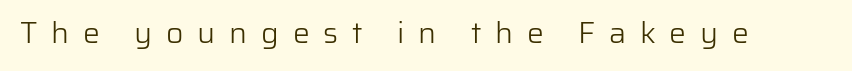
The image shows 30 px light sans-serif type, upright; set unusually wide letter spacing (+0.46 em), not underlined; low stroke contrast and a medium x-height.
